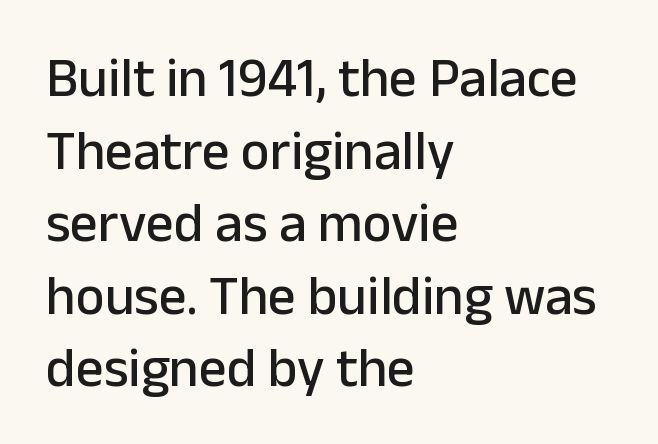
The image shows 55 px sans-serif type, upright; set left-aligned, normal line spacing (1.32x), normal letter spacing, not underlined; low stroke contrast and a medium x-height.
